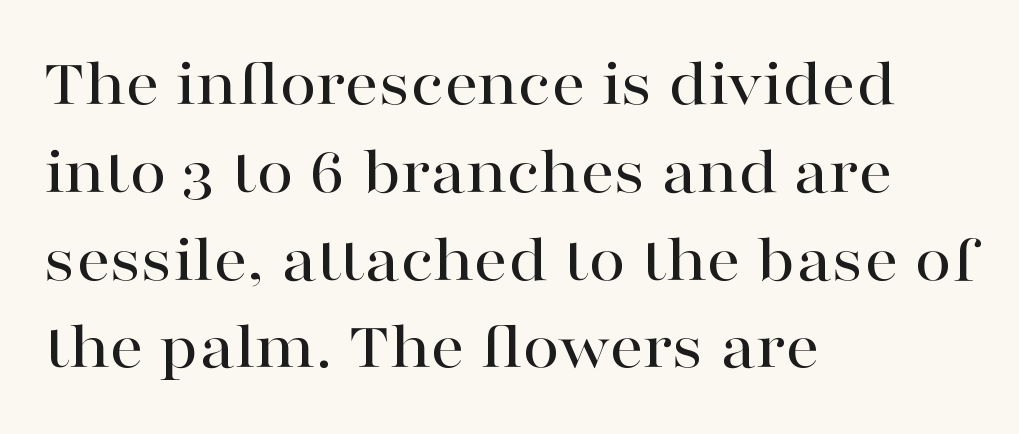
Students, observe: this is what conventionally led text looks like. Regarding serifs, this sample has them. The passage is arranged the way most books set body copy — flush left. Posture: vertical. Note the varied advance widths — an 'i' is clearly narrower than an 'm'. Tracking here is standard; glyphs follow each other at the usual distance.
